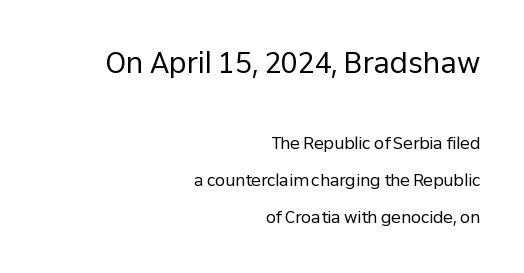
{"serif": "no", "italic": "no", "bold": "no", "weight": "regular", "width": "normal", "stroke_contrast": "low", "x_height": "medium", "monospaced": "no", "underline": "no", "align": "right", "line_spacing": "loose", "line_spacing_ratio": 2.33, "letter_spacing": "normal", "letter_spacing_em": 0.0, "larger_block": "first", "size_ratio": 1.75, "glyph_px": 28}
